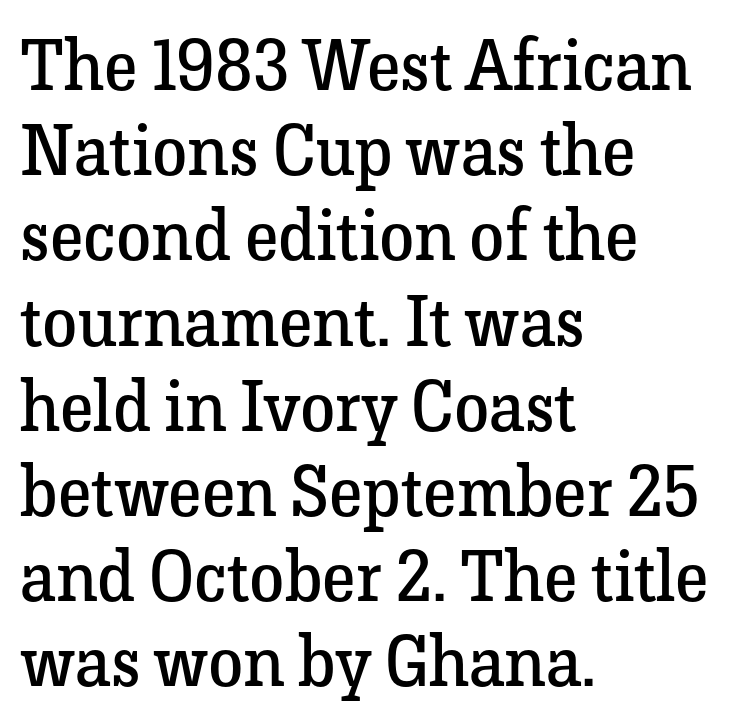
The image shows 71 px regular-weight serif type, upright; set left-aligned, line spacing 1.2x, normal letter spacing, not underlined; low stroke contrast and a medium x-height.
